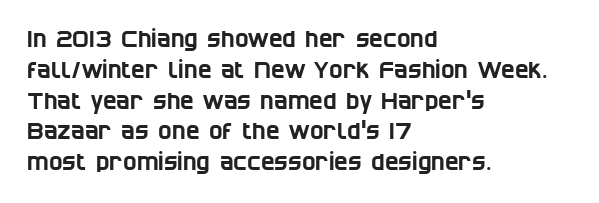
Spacing between characters is what you'd get straight out of the box. Evenly set lines give the paragraph a standard silhouette. Clear beneath every line of the passage. These lines are set flush left with a ragged right edge.
